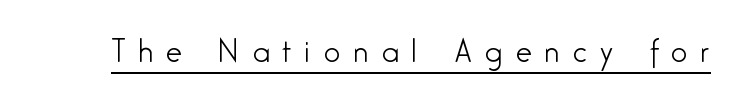
Q: Is the text bold? A: No.
Q: Is the text italic (slanted)? A: No, it is upright.
Q: Is the typeface a serif or a sans-serif typeface? A: Sans-serif.
Q: Is the text underlined? A: Yes.
Q: Is the spacing between letters normal or unusually wide? A: Unusually wide.
Q: Width (condensed, normal, or wide)? A: Condensed.
Q: Stroke contrast? A: Low.
Q: x-height? A: Medium.
Q: Monospaced? A: No.
